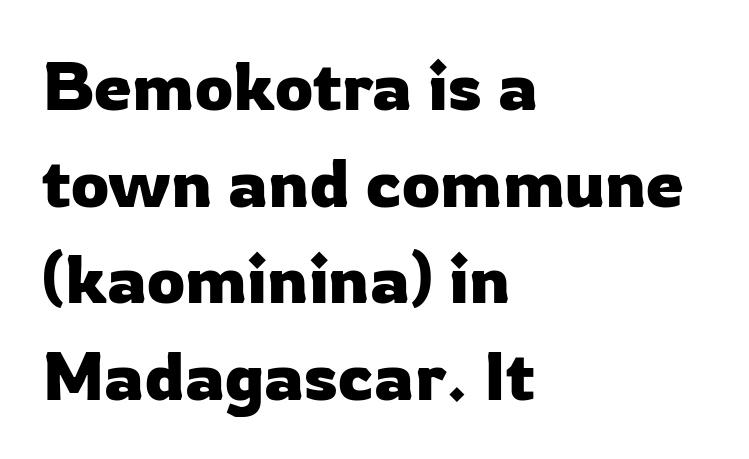
Decoration check: the copy has no underline. The rows are spaced the way most documents space them. Upright lettering throughout. These lines stack with their left ends in a neat column. Letterform terminals end flat and unadorned throughout the passage.
